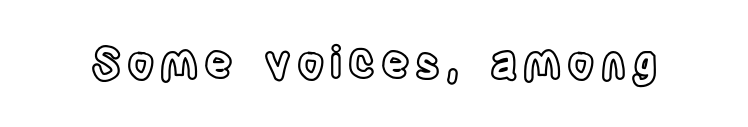
The image shows 44 px condensed type, upright; set not underlined; a large x-height.
